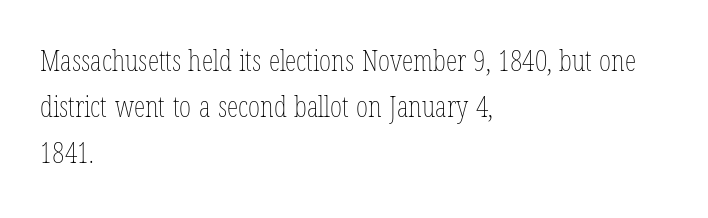
{"italic": "no", "bold": "no", "weight": "thin", "width": "condensed", "stroke_contrast": "low", "x_height": "medium", "monospaced": "no", "underline": "no", "align": "left", "line_spacing": "normal", "line_spacing_ratio": 1.58, "letter_spacing": "normal", "letter_spacing_em": 0.0, "glyph_px": 29}
